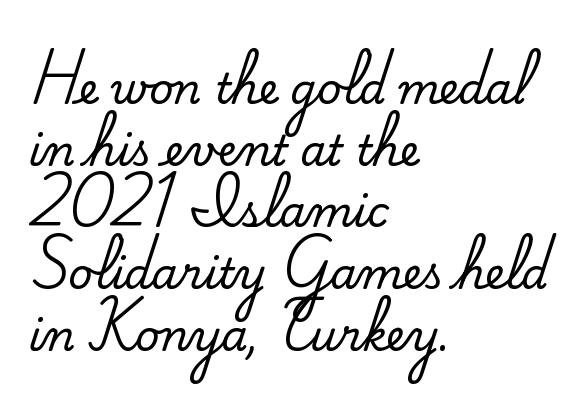
The image shows 42 px serif type; set left-aligned, normal line spacing (1.47x), normal letter spacing, not underlined; medium stroke contrast and a small x-height.
